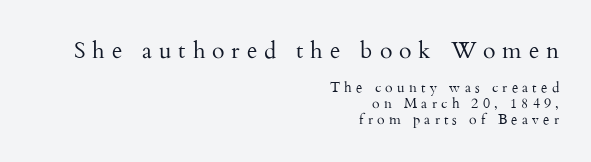
Heaviness? Minimal to ordinary, like unemphasized prose. Whoever set this chose condensed vertical rhythm over breathing room. Caption: expanded tracking, letters set apart. A student would call this right alignment; a typographer would say flush right, rag left. Every stem runs plumb, perpendicular to the baseline. Reading top to bottom, the characters get smaller at the block break.
